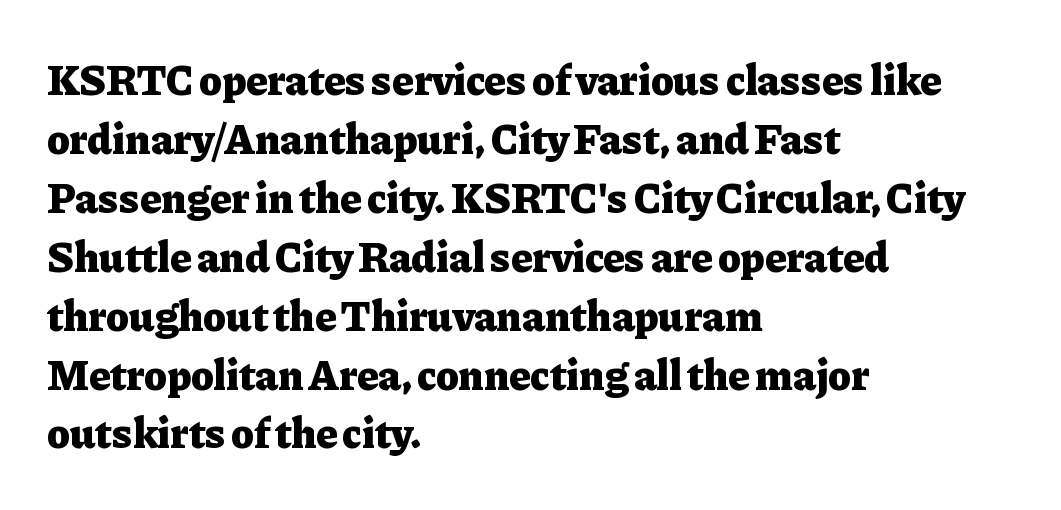
Anything drawn beneath the words? Only blank space. The rendering uses a moderate line-height, typical for paragraphs. Think of a printed novel: that variable character pitch is what you see here. The typeface chosen for these lines features serifs.
